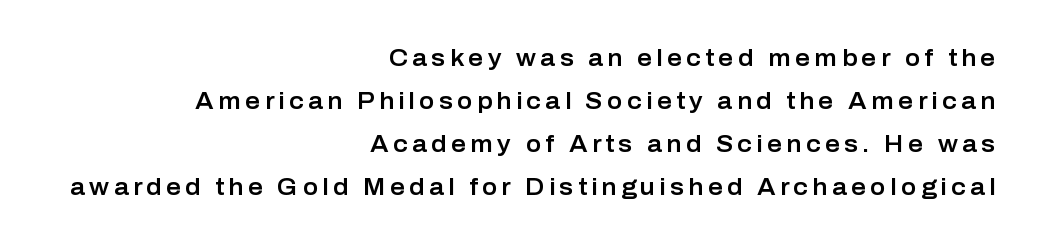
Q: Is the text italic (slanted)? A: No, it is upright.
Q: Is the text underlined? A: No.
Q: How is the paragraph aligned? A: Right-aligned.
